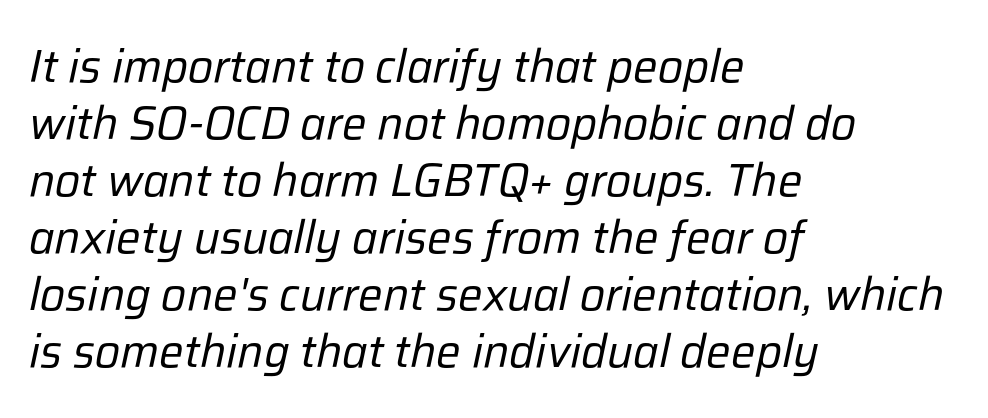
Spacing verdict: proportional, widths tailored to each character. Between one letter and the next there's only the usual sliver of space. Every character sits at an angle, as italics do. A quiet, ordinary-to-light weight characterises the typeface.
